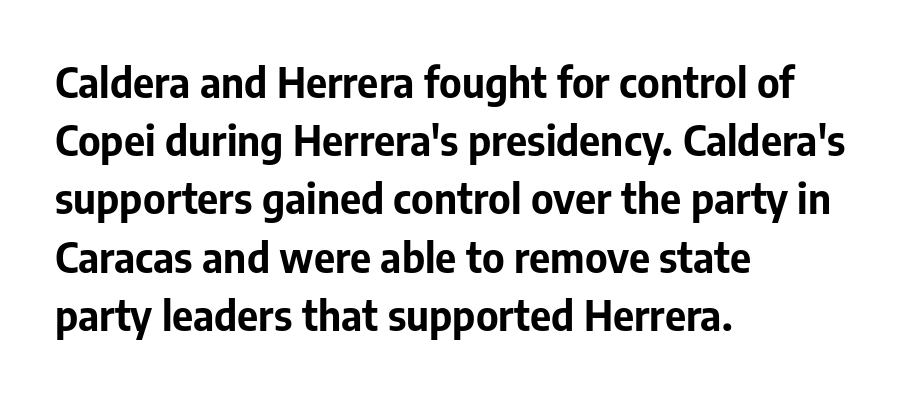
The image shows 41 px bold sans-serif type, upright; set left-aligned, normal line spacing (1.42x), normal letter spacing, not underlined; low stroke contrast and a medium x-height.
